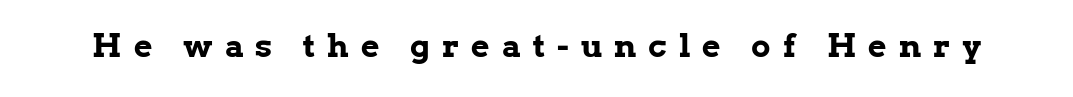
The image shows 32 px bold serif type, upright; set unusually wide letter spacing (+0.38 em), not underlined; low stroke contrast and a medium x-height.
